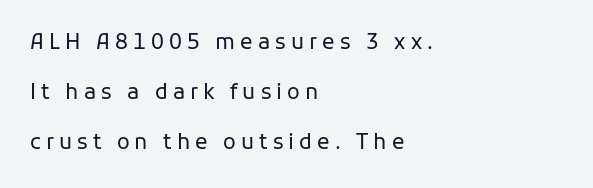
Q: Is the text bold? A: No.
Q: Is the text italic (slanted)? A: No, it is upright.
Q: Is the text underlined? A: No.
Q: How is the paragraph aligned? A: Left-aligned.
Q: Is the spacing between letters normal or unusually wide? A: Unusually wide.
Q: Is the spacing between lines tight, normal or loose? A: Loose.
